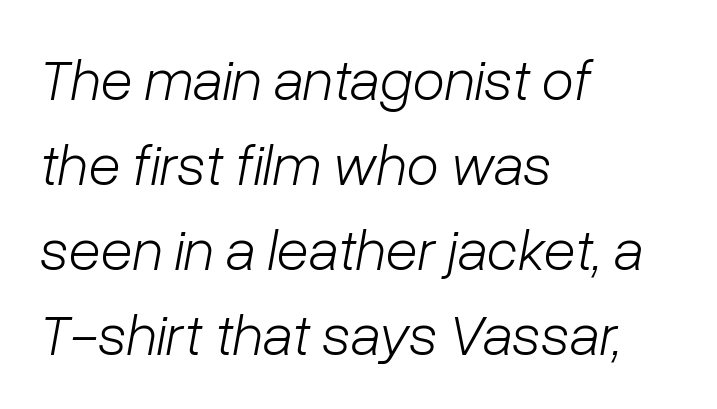
Q: Is the text bold? A: No.
Q: Is the text italic (slanted)? A: Yes, it leans right by about 10 degrees.
Q: Is the text underlined? A: No.
Q: How is the paragraph aligned? A: Left-aligned.
Q: Is the spacing between letters normal or unusually wide? A: Normal.
Q: Is the spacing between lines tight, normal or loose? A: Normal.
Q: Width (condensed, normal, or wide)? A: Normal.
Q: Stroke contrast? A: Low.
Q: x-height? A: Medium.
Q: Monospaced? A: No.
